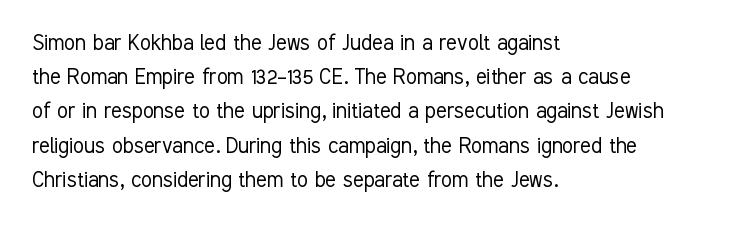
{"italic": "no", "bold": "no", "underline": "no", "align": "left", "line_spacing": "normal", "line_spacing_ratio": 1.37, "letter_spacing": "normal", "letter_spacing_em": 0.0, "glyph_px": 25}
